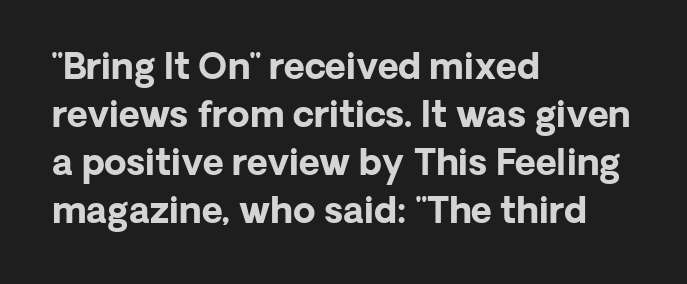
The image shows 36 px bold sans-serif type, upright; set left-aligned, normal line spacing (1.33x), normal letter spacing, not underlined; low stroke contrast and a medium x-height.
